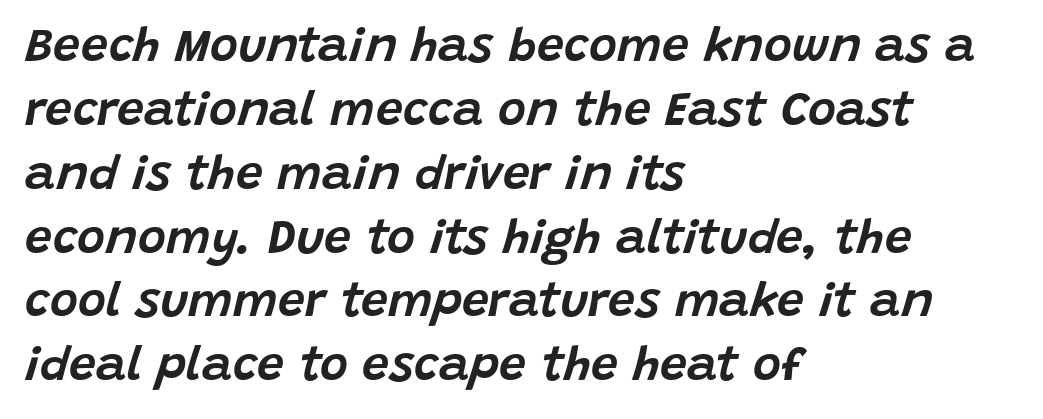
Character widths vary here, with narrow letters taking less room than wide ones. Rendered with sloped, italic letterforms. The rendering uses a moderate line-height, typical for paragraphs. The lines are quadded left. Does extra space separate the letters? No, they use regular spacing.
